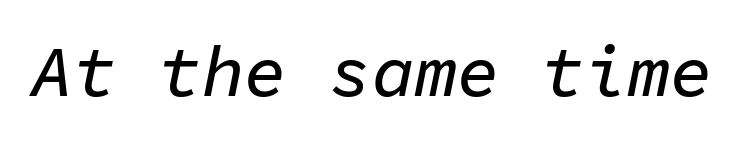
The image shows 71 px text type, italic (leaning right), monospaced; set normal letter spacing, not underlined; low stroke contrast and a medium x-height.
